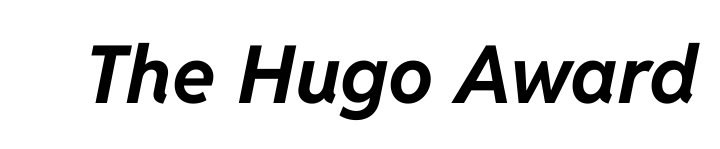
The image shows 80 px bold type, italic (leaning right); set normal letter spacing, not underlined; low stroke contrast and a medium x-height.
